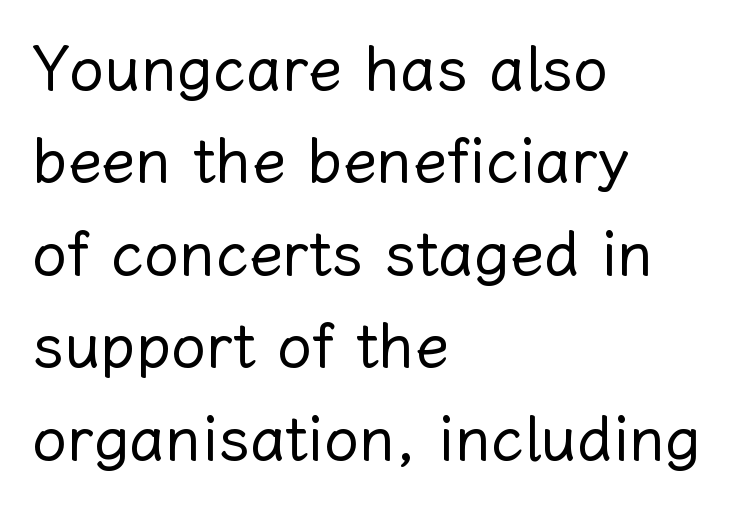
Q: Is the text bold? A: No.
Q: Is the text italic (slanted)? A: No, it is upright.
Q: Is the text underlined? A: No.
Q: How is the paragraph aligned? A: Left-aligned.
Q: Is the spacing between letters normal or unusually wide? A: Normal.
Q: Is the spacing between lines tight, normal or loose? A: Normal.
Q: Width (condensed, normal, or wide)? A: Normal.
Q: Stroke contrast? A: Low.
Q: x-height? A: Medium.
Q: Monospaced? A: No.
